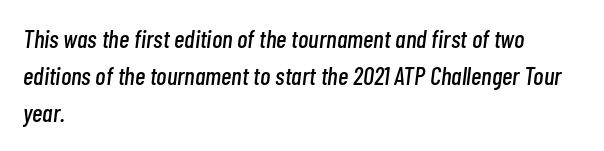
Students, note that the glyphs here touch the page at normal intervals. The face used here has a pronounced slope to its letters. In terms of leading, this rendering sits right in the middle. Words float on clear page, feet unadorned.
